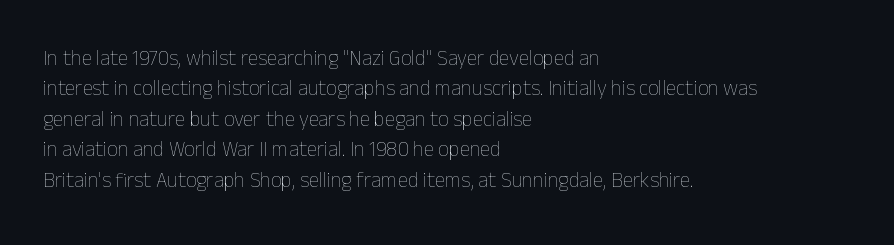
Letter spacing: default. Ink coverage per letter is moderate at most. The rag falls on the right side of this text block. Descenders are the only things crossing below the line. This block has exactly the height ordinary leading produces. This is the regular roman posture of the typeface.
